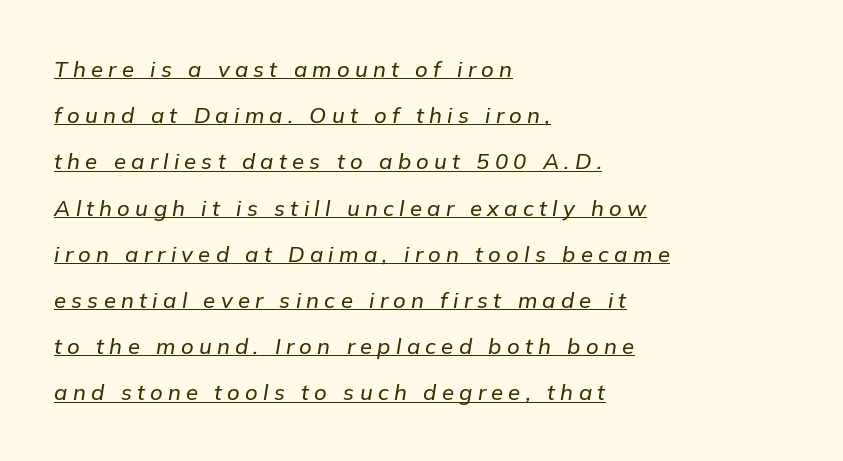
{"italic": "yes", "lean": "right", "slant_degrees": 9, "underline": "yes", "align": "left", "line_spacing": "loose", "line_spacing_ratio": 2.1, "letter_spacing": "wide", "letter_spacing_em": 0.24, "glyph_px": 22}
